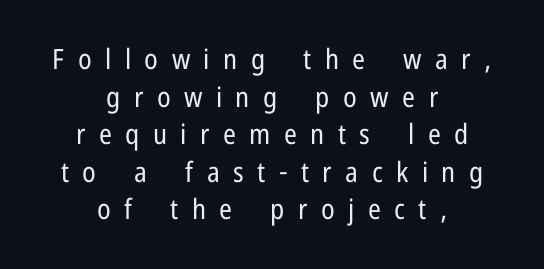
{"serif": "no", "italic": "no", "bold": "no", "weight": "regular", "width": "condensed", "stroke_contrast": "low", "x_height": "medium", "monospaced": "no", "underline": "no", "align": "center", "line_spacing": "normal", "line_spacing_ratio": 1.34, "letter_spacing": "wide", "letter_spacing_em": 0.48, "glyph_px": 28}
